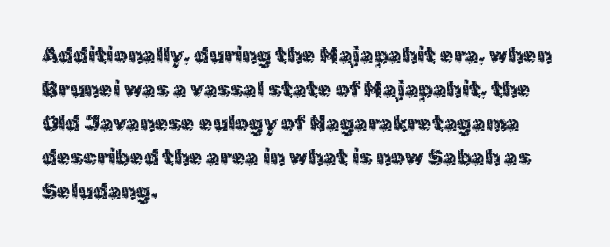
{"italic": "no", "underline": "no", "align": "left", "line_spacing": "normal", "line_spacing_ratio": 1.54, "letter_spacing": "normal", "letter_spacing_em": 0.0, "glyph_px": 22}
